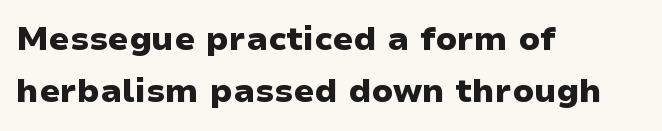
{"serif": "no", "italic": "no", "bold": "yes", "weight": "heavy", "width": "wide", "stroke_contrast": "low", "x_height": "medium", "monospaced": "no", "underline": "no", "align": "left", "line_spacing": "normal", "line_spacing_ratio": 1.59, "letter_spacing": "normal", "letter_spacing_em": 0.0, "glyph_px": 33}
